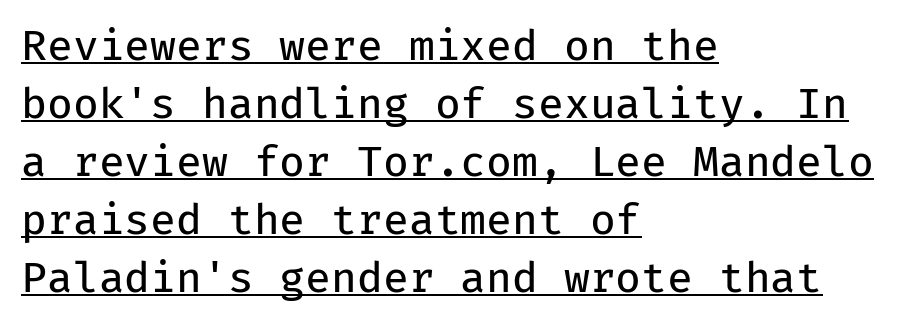
The image shows 42 px regular-weight sans-serif type, upright, monospaced; set left-aligned, normal line spacing (1.38x), normal letter spacing, underlined; low stroke contrast and a medium x-height.
